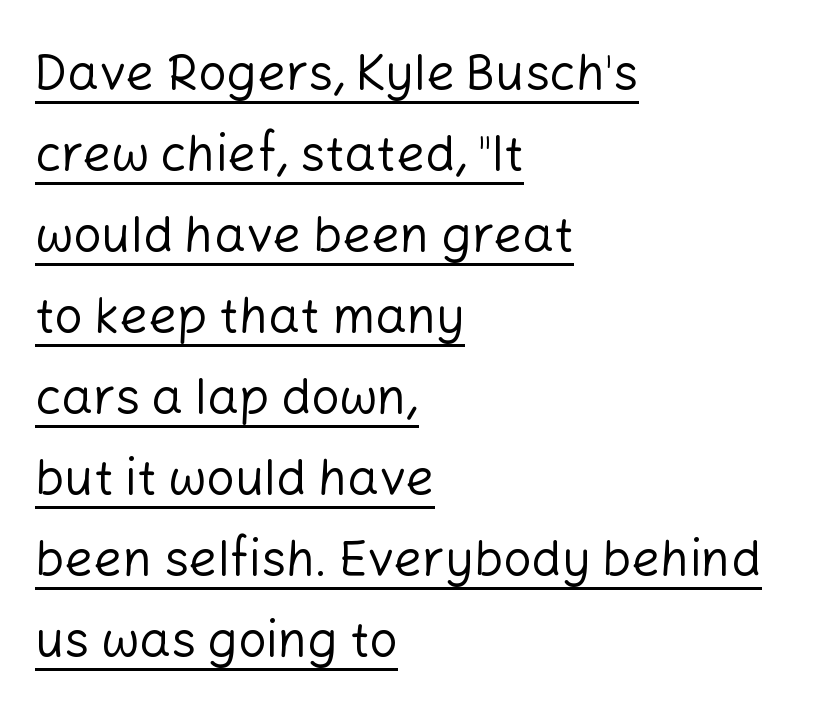
Q: Is the text bold? A: No.
Q: Is the text italic (slanted)? A: No, it is upright.
Q: Is the typeface a serif or a sans-serif typeface? A: Sans-serif.
Q: Is the text underlined? A: Yes.
Q: How is the paragraph aligned? A: Left-aligned.
Q: Is the spacing between letters normal or unusually wide? A: Normal.
Q: Is the spacing between lines tight, normal or loose? A: Normal.
Q: Width (condensed, normal, or wide)? A: Normal.
Q: Stroke contrast? A: Low.
Q: x-height? A: Medium.
Q: Monospaced? A: No.
